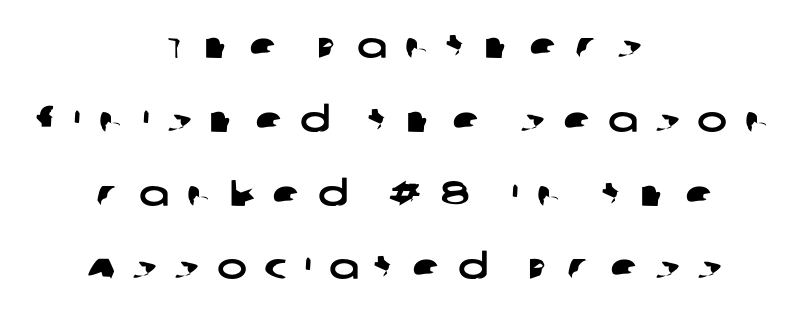
The image shows 36 px wide sans-serif type; set centered, loose line spacing (2.05x), unusually wide letter spacing (+0.48 em), not underlined; low stroke contrast and a large x-height.
